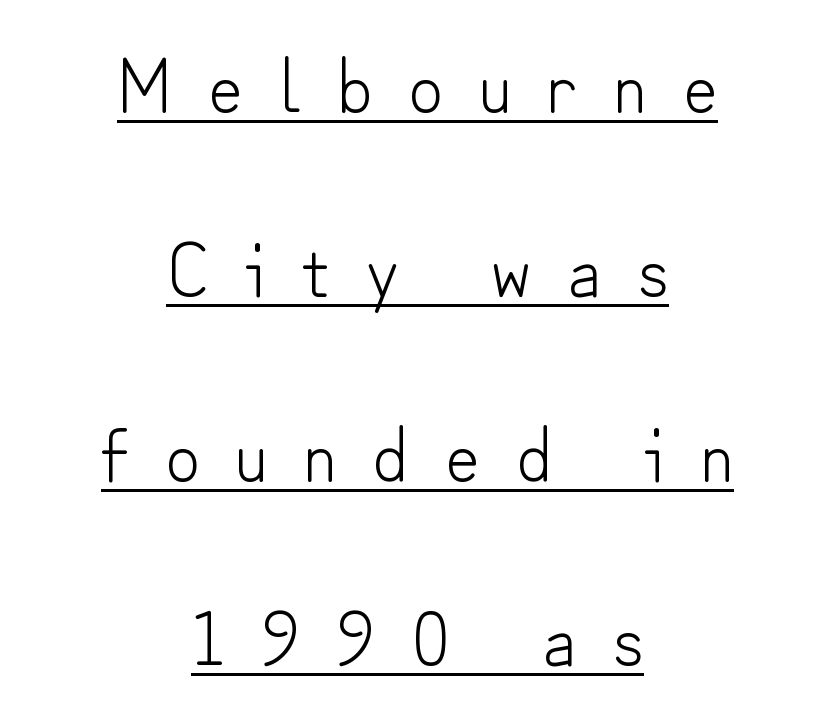
Q: Is the text bold? A: No.
Q: Is the text italic (slanted)? A: No, it is upright.
Q: Is the typeface a serif or a sans-serif typeface? A: Sans-serif.
Q: Is the text underlined? A: Yes.
Q: How is the paragraph aligned? A: Centered.
Q: Is the spacing between letters normal or unusually wide? A: Unusually wide.
Q: Is the spacing between lines tight, normal or loose? A: Loose.
Q: Width (condensed, normal, or wide)? A: Normal.
Q: Stroke contrast? A: Low.
Q: x-height? A: Small.
Q: Monospaced? A: No.
